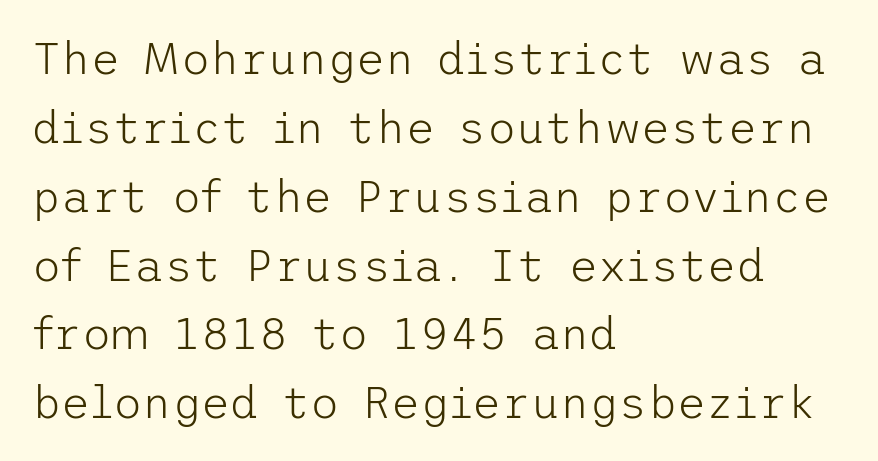
Vertical stems look standard width or narrower in stroke. Regular leading. Which margin do the lines hug? The left one — the right edge is uneven. Rule under the text: the space is simply empty.
